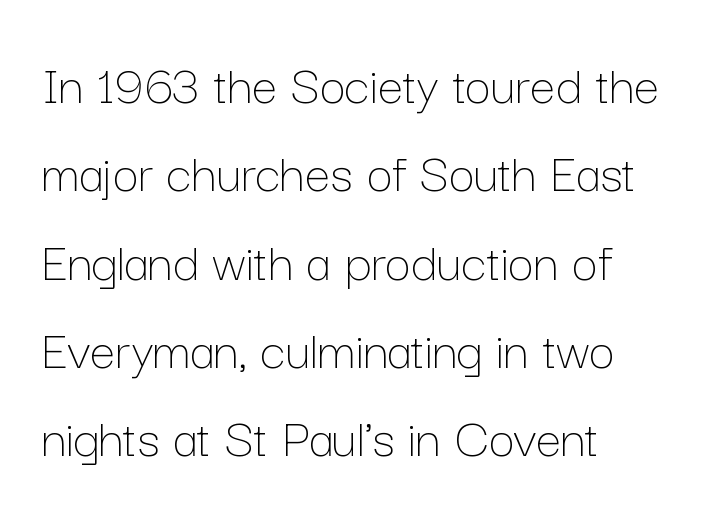
The letters stand upright; this is a roman face. The baseline area is clear. A typesetter would call this proportional, since set widths differ per character. The type is set solid horizontally, with unmodified tracking.
